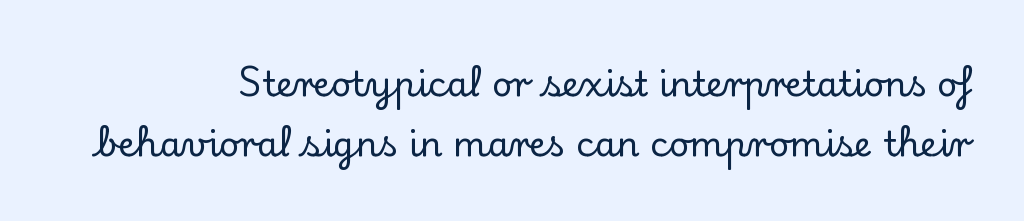
Character widths vary here, with narrow letters taking less room than wide ones. Ascenders rise straight up at ninety degrees. Serifs: yes, visible at the terminals of the letterforms. The rendering keeps characters at their native spacing. The foot of each line stays bare and open.
